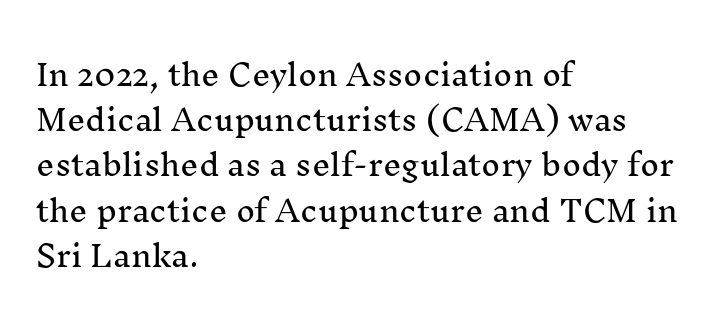
In terms of leading, this rendering sits right in the middle. Compared with typical body copy, the letter spacing here is the same. Ascenders rise straight up at ninety degrees. A bare baseline throughout the passage.
